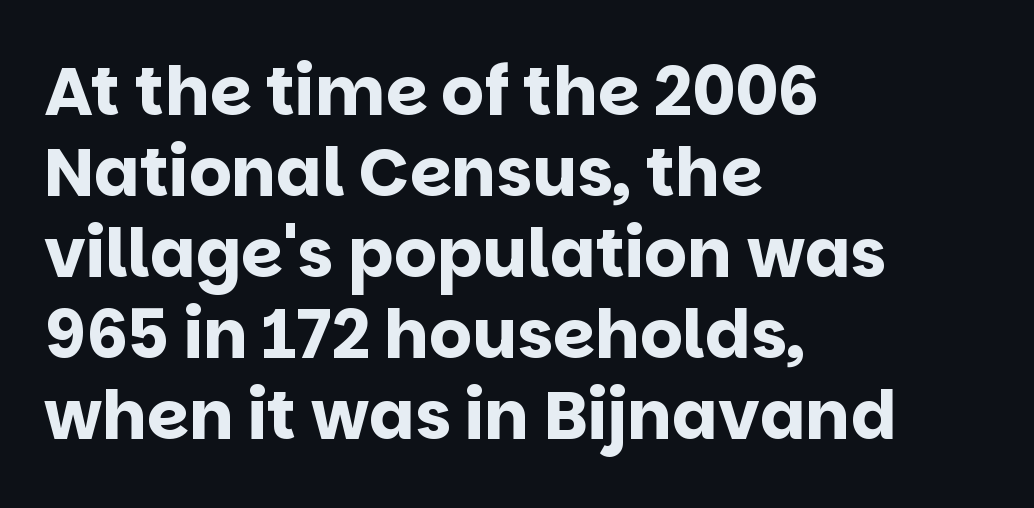
Q: Is the text bold? A: Yes.
Q: Is the text italic (slanted)? A: No, it is upright.
Q: Is the typeface a serif or a sans-serif typeface? A: Sans-serif.
Q: Is the text underlined? A: No.
Q: How is the paragraph aligned? A: Left-aligned.
Q: Is the spacing between letters normal or unusually wide? A: Normal.
Q: Width (condensed, normal, or wide)? A: Normal.
Q: Stroke contrast? A: Low.
Q: x-height? A: Large.
Q: Monospaced? A: No.
